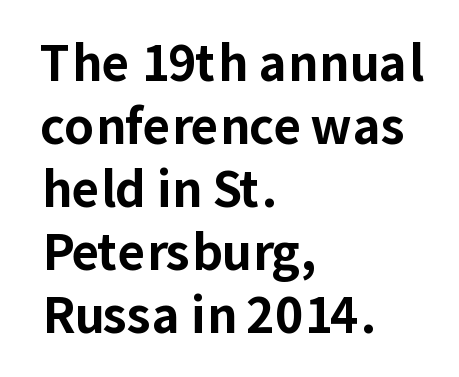
{"serif": "no", "italic": "no", "bold": "yes", "weight": "bold", "width": "normal", "stroke_contrast": "low", "x_height": "medium", "monospaced": "no", "underline": "no", "align": "left", "line_spacing": "normal", "line_spacing_ratio": 1.31, "letter_spacing": "normal", "letter_spacing_em": 0.0, "glyph_px": 48}
